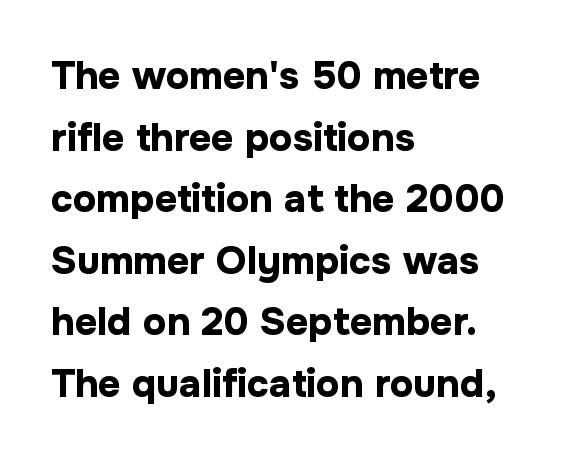
{"serif": "no", "italic": "no", "bold": "yes", "weight": "bold", "width": "normal", "stroke_contrast": "low", "x_height": "medium", "monospaced": "no", "underline": "no", "align": "left", "line_spacing": "normal", "line_spacing_ratio": 1.58, "letter_spacing": "normal", "letter_spacing_em": 0.0, "glyph_px": 39}
